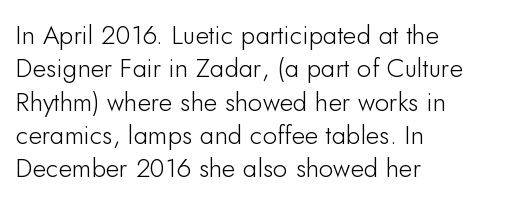
The image shows 26 px text type, upright; set left-aligned, normal line spacing (1.28x), normal letter spacing, not underlined.
